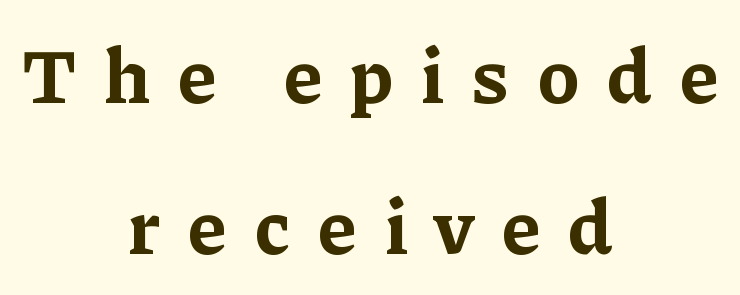
Summary of vertical rhythm: relaxed, with wide interline spacing. Note the varied advance widths — an 'i' is clearly narrower than an 'm'. There is plenty of visible air inserted between adjacent glyphs. The compositor balanced each line on the midline.
